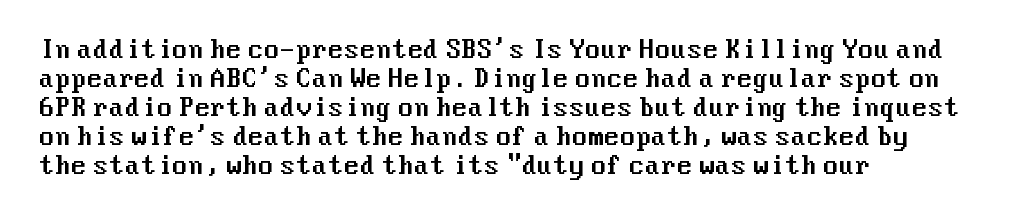
{"italic": "no", "underline": "no", "align": "left", "line_spacing": "normal", "line_spacing_ratio": 1.26, "letter_spacing": "normal", "letter_spacing_em": 0.0, "glyph_px": 23}
